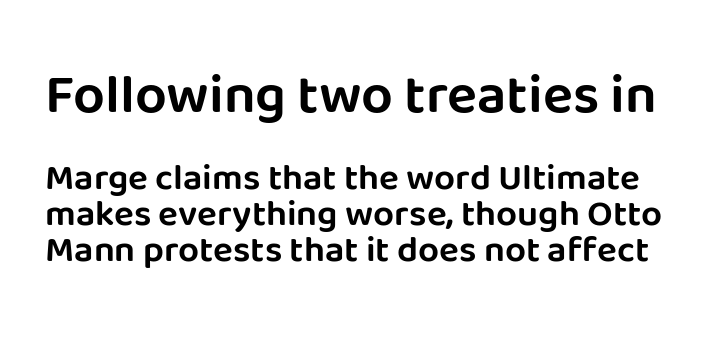
The strip under each line holds only bare page. Honestly, the rows look squashed on top of each other. Which chunk is bigger? The first one — the top block dwarfs the bottom. Looks like regular typesetting: each glyph gets only the width it needs. Observe the absence of serifs on each vertical stroke in this sample.
